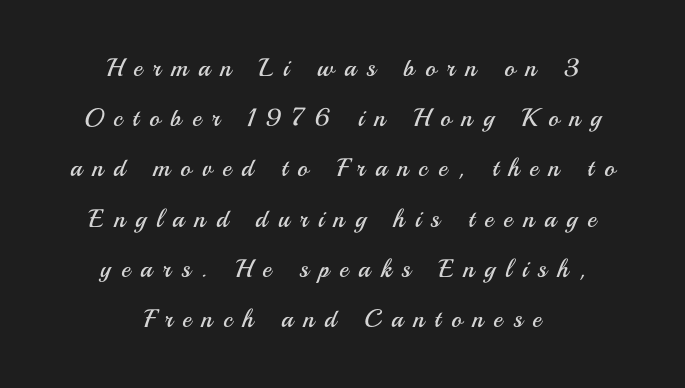
Q: Is the text bold? A: No.
Q: Is the text italic (slanted)? A: Yes.
Q: Is the text underlined? A: No.
Q: How is the paragraph aligned? A: Centered.
Q: Is the spacing between letters normal or unusually wide? A: Unusually wide.
Q: Is the spacing between lines tight, normal or loose? A: Loose.
